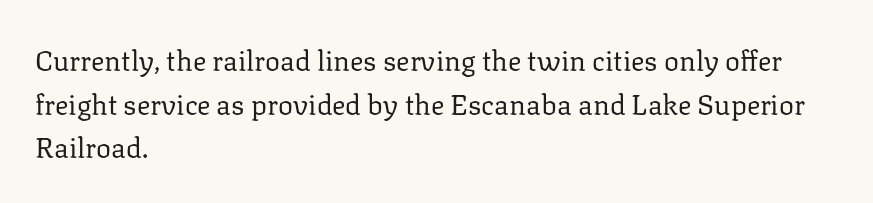
Q: Is the text bold? A: No.
Q: Is the text italic (slanted)? A: No, it is upright.
Q: Is the typeface a serif or a sans-serif typeface? A: Serif.
Q: Is the text underlined? A: No.
Q: How is the paragraph aligned? A: Left-aligned.
Q: Is the spacing between letters normal or unusually wide? A: Normal.
Q: Is the spacing between lines tight, normal or loose? A: Normal.
Q: Width (condensed, normal, or wide)? A: Normal.
Q: Stroke contrast? A: Low.
Q: x-height? A: Medium.
Q: Monospaced? A: No.
